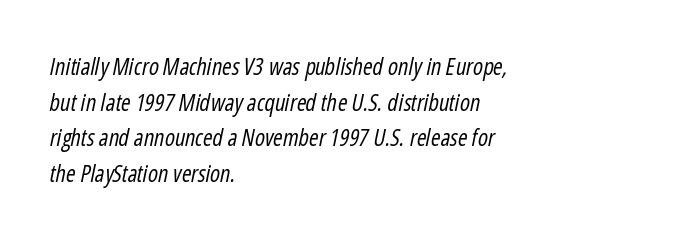
Q: Is the text bold? A: No.
Q: Is the text italic (slanted)? A: Yes, it leans right by about 12 degrees.
Q: Is the text underlined? A: No.
Q: How is the paragraph aligned? A: Left-aligned.
Q: Is the spacing between letters normal or unusually wide? A: Normal.
Q: Is the spacing between lines tight, normal or loose? A: Normal.
